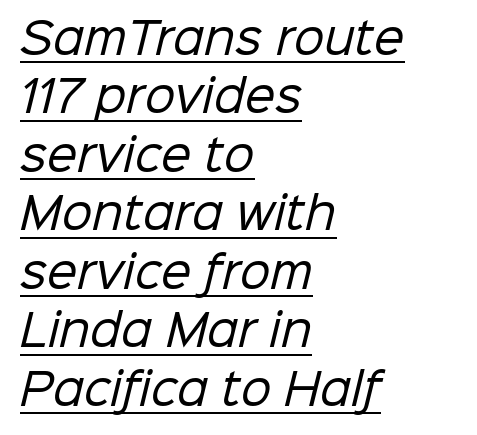
Summary of vertical rhythm: regular, with standard interline spacing. Spacing verdict: proportional, widths tailored to each character. Teacher's note: observe the even left margin — that is flush-left alignment. Is there an underline? Yes — a line sits under the letters.
